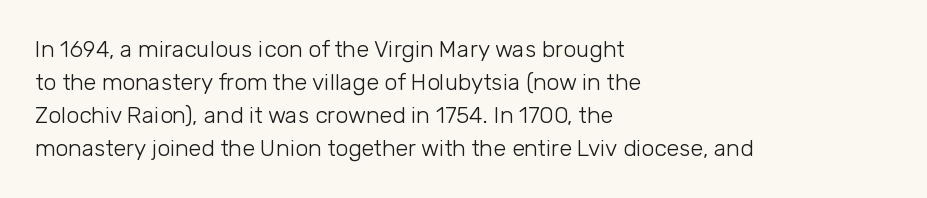
The image shows 23 px text type, upright; set left-aligned, normal line spacing (1.44x), normal letter spacing, not underlined.
